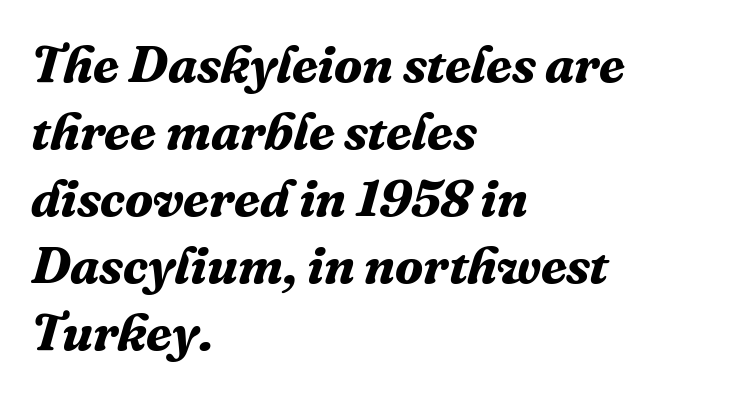
Short note: letters normally spaced. Do the characters align in a grid? No, the font is proportional. Check the space under the baseline: it is left empty. This is serif lettering, the kind often seen in printed books. The font's italic variant was chosen for this text. Each line starts at the same left margin while the right side varies.
